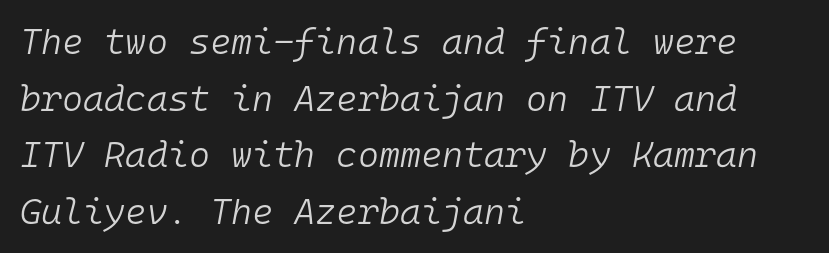
The image shows 36 px light type, italic (leaning right), monospaced; set left-aligned, normal line spacing (1.57x), normal letter spacing, not underlined; low stroke contrast and a medium x-height.
